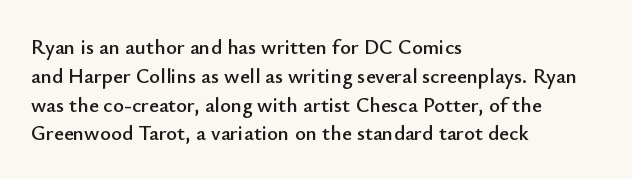
{"italic": "no", "underline": "no", "align": "left", "line_spacing": "normal", "line_spacing_ratio": 1.37, "letter_spacing": "normal", "letter_spacing_em": 0.0, "glyph_px": 21}
